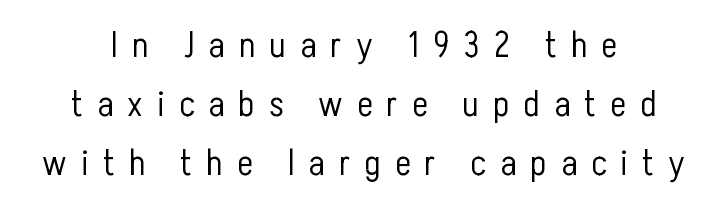
The image shows 37 px light, condensed sans-serif type, upright; set centered, normal line spacing (1.59x), unusually wide letter spacing (+0.38 em), not underlined; low stroke contrast and a medium x-height.
